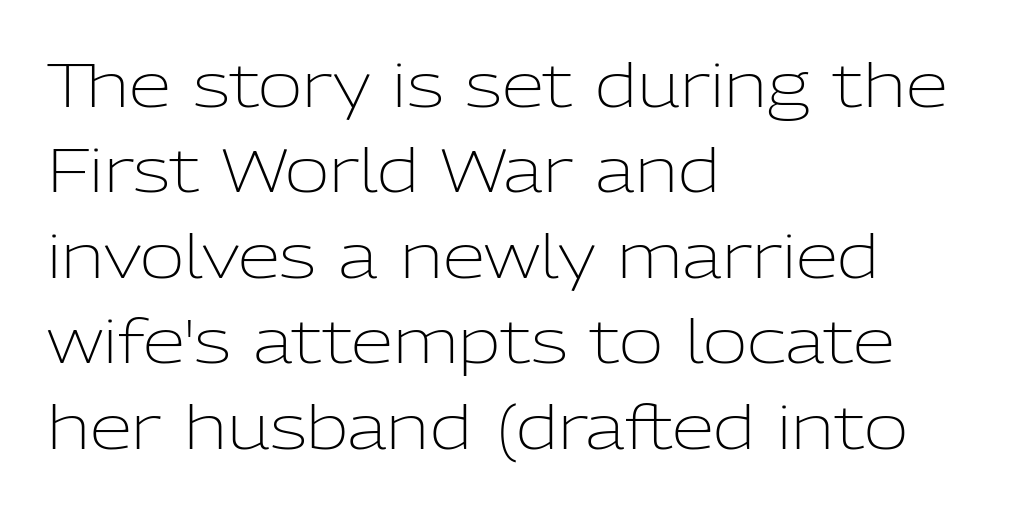
{"serif": "no", "italic": "no", "bold": "no", "weight": "light", "width": "normal", "stroke_contrast": "low", "x_height": "medium", "monospaced": "no", "underline": "no", "align": "left", "line_spacing": "normal", "line_spacing_ratio": 1.4, "letter_spacing": "normal", "letter_spacing_em": 0.0, "glyph_px": 61}
